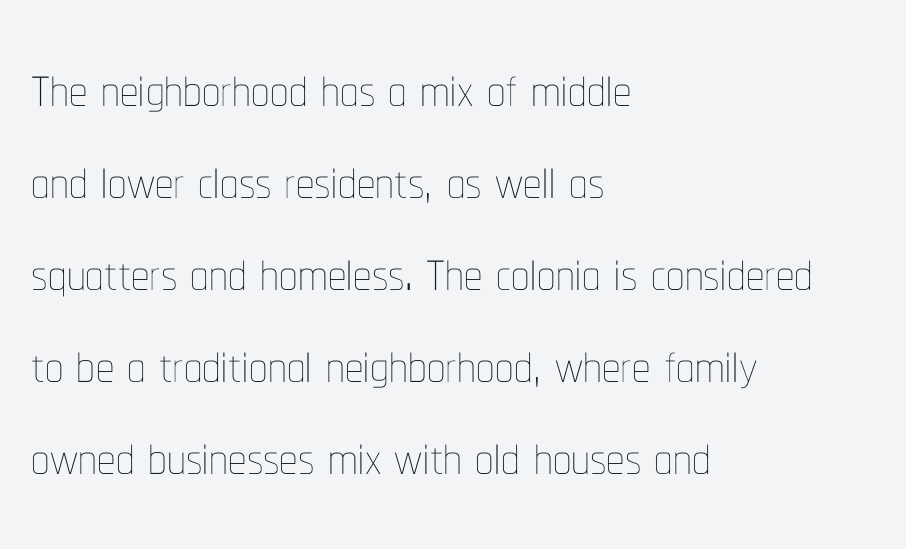
Every character sits straight up, as roman type does. Words float on clear page, feet unadorned. Spacing verdict: proportional, widths tailored to each character. Where is the straight margin? On the left.
